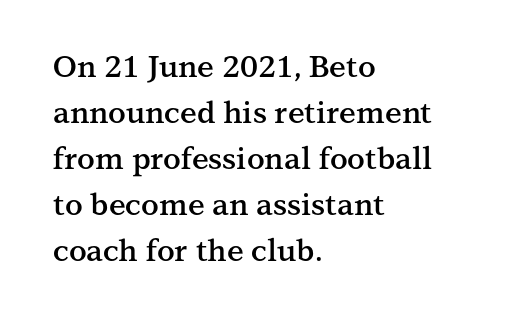
{"serif": "yes", "italic": "no", "bold": "semi", "weight": "semibold", "width": "normal", "stroke_contrast": "medium", "x_height": "medium", "monospaced": "no", "underline": "no", "align": "left", "line_spacing": "normal", "line_spacing_ratio": 1.53, "letter_spacing": "normal", "letter_spacing_em": 0.0, "glyph_px": 30}
